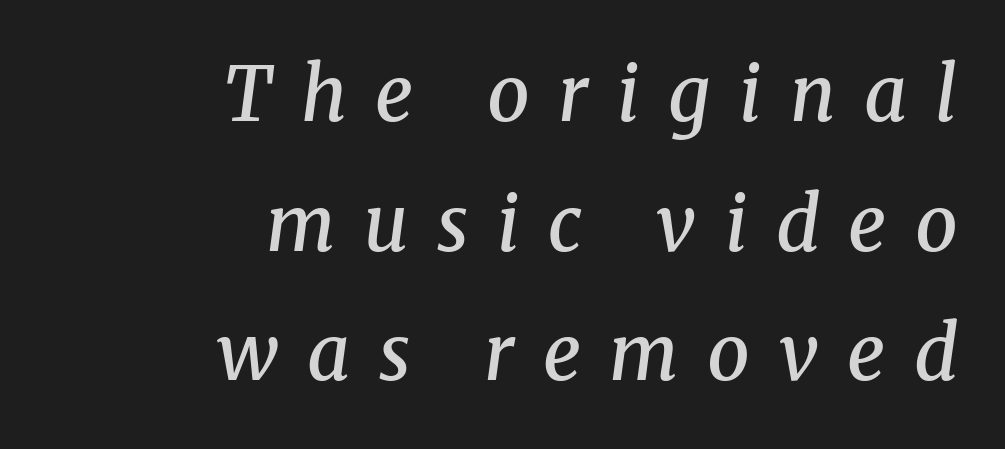
Q: Is the text bold? A: Semi-bold.
Q: Is the text italic (slanted)? A: Yes, it leans right by about 8 degrees.
Q: Is the typeface a serif or a sans-serif typeface? A: Serif.
Q: Is the text underlined? A: No.
Q: How is the paragraph aligned? A: Right-aligned.
Q: Is the spacing between letters normal or unusually wide? A: Unusually wide.
Q: Width (condensed, normal, or wide)? A: Normal.
Q: Stroke contrast? A: Medium.
Q: x-height? A: Medium.
Q: Monospaced? A: No.
